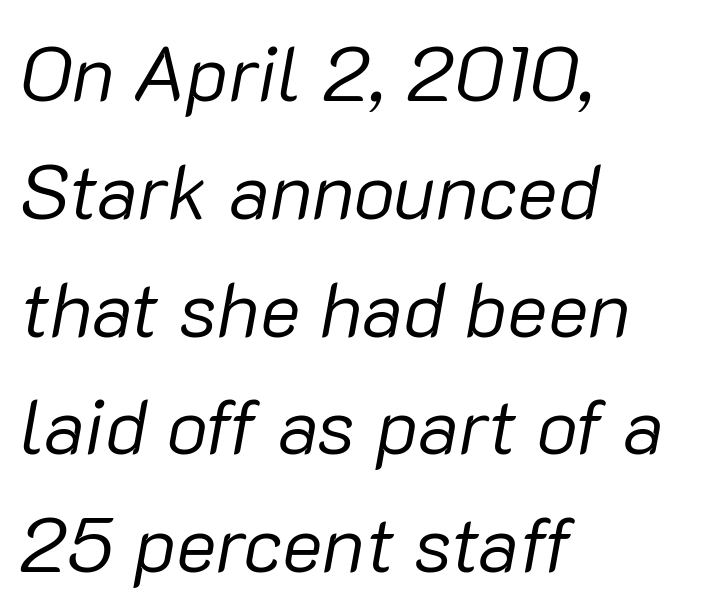
Spacing between characters is what you'd get straight out of the box. The area under the type is left untouched. The letters look calm and open, with moderate or lighter stems. A student would call this left alignment; a typographer would say flush left, rag right.
